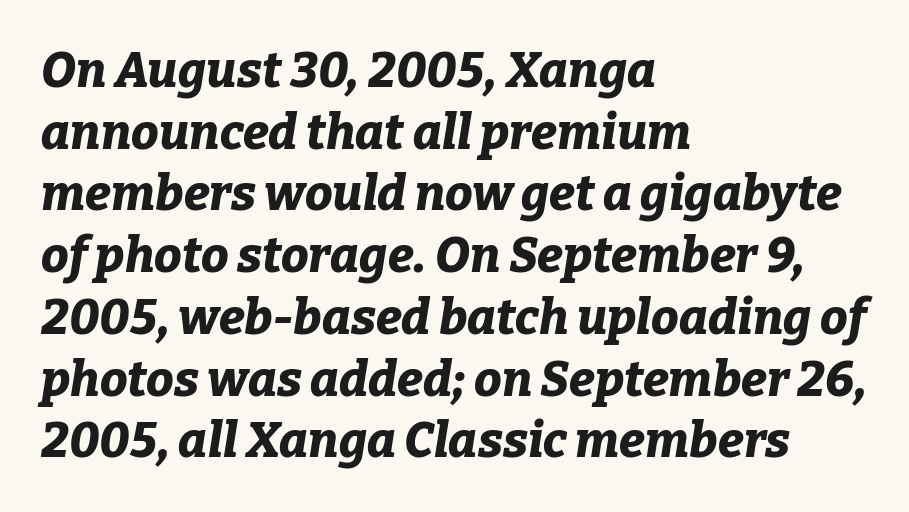
Proportional: the letters do not fall into vertical columns. Decoration check: the copy has no underline. Designer's note — italics engaged. This sample is left-justified, so line endings fall wherever the words run out. The passage shown is emphatically bold.
